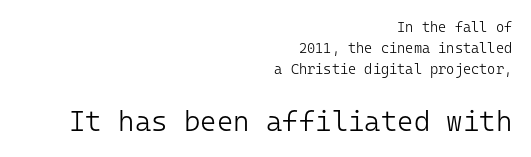
Q: Is the text bold? A: No.
Q: Is the text italic (slanted)? A: No, it is upright.
Q: Is the typeface a serif or a sans-serif typeface? A: Sans-serif.
Q: Is the text underlined? A: No.
Q: How is the paragraph aligned? A: Right-aligned.
Q: Is the spacing between letters normal or unusually wide? A: Normal.
Q: Is the spacing between lines tight, normal or loose? A: Normal.
Q: Which block of text is set in a larger size, the first (top) or the second (bottom)? A: The second (bottom) one.
Q: Width (condensed, normal, or wide)? A: Normal.
Q: Stroke contrast? A: Low.
Q: x-height? A: Medium.
Q: Monospaced? A: Yes.
